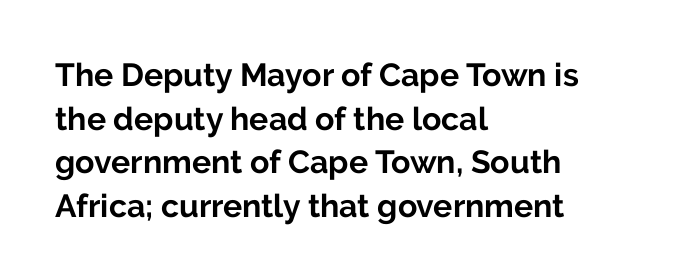
The image shows 32 px bold sans-serif type, upright; set left-aligned, normal line spacing (1.36x), normal letter spacing, not underlined; low stroke contrast and a medium x-height.
